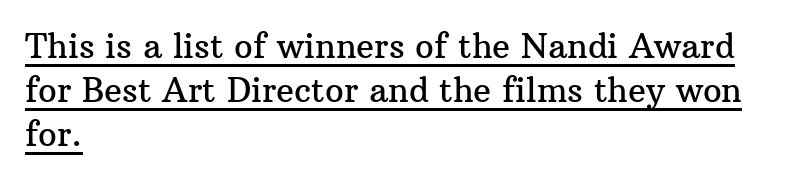
{"serif": "yes", "italic": "no", "width": "normal", "stroke_contrast": "medium", "x_height": "medium", "monospaced": "no", "underline": "yes", "align": "left", "line_spacing": "normal", "line_spacing_ratio": 1.34, "letter_spacing": "normal", "letter_spacing_em": 0.0, "glyph_px": 33}
